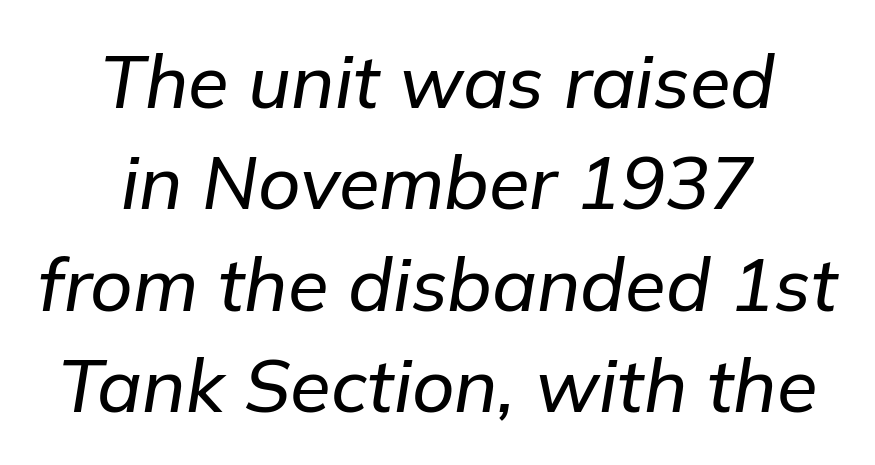
{"italic": "yes", "lean": "right", "slant_degrees": 9, "width": "normal", "stroke_contrast": "low", "x_height": "medium", "monospaced": "no", "underline": "no", "align": "center", "line_spacing": "normal", "line_spacing_ratio": 1.37, "letter_spacing": "normal", "letter_spacing_em": 0.0, "glyph_px": 74}
